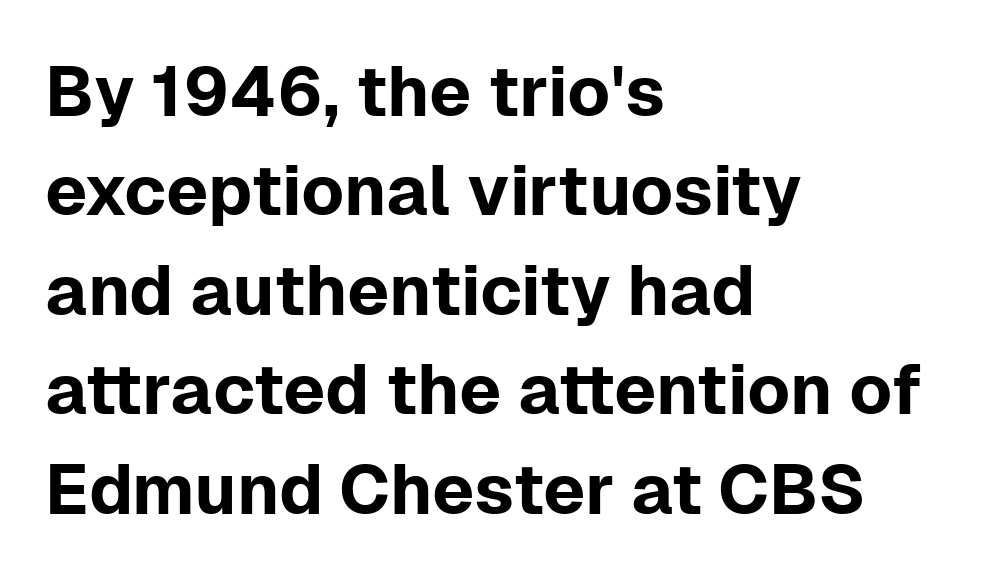
Ordinary non-slanted type is in use. One-word summary of the alignment: left. Vertically, the passage feels balanced, rows spaced as you'd expect. This sample has the flowing, uneven cadence of proportional lettering. These lines are composed in type without serifs. Clear beneath every line of the passage.
